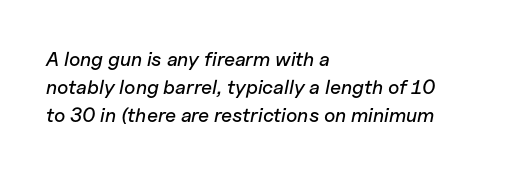
{"italic": "yes", "lean": "right", "slant_degrees": 11, "underline": "no", "align": "left", "line_spacing": "normal", "line_spacing_ratio": 1.4, "letter_spacing": "normal", "letter_spacing_em": 0.0, "glyph_px": 20}
